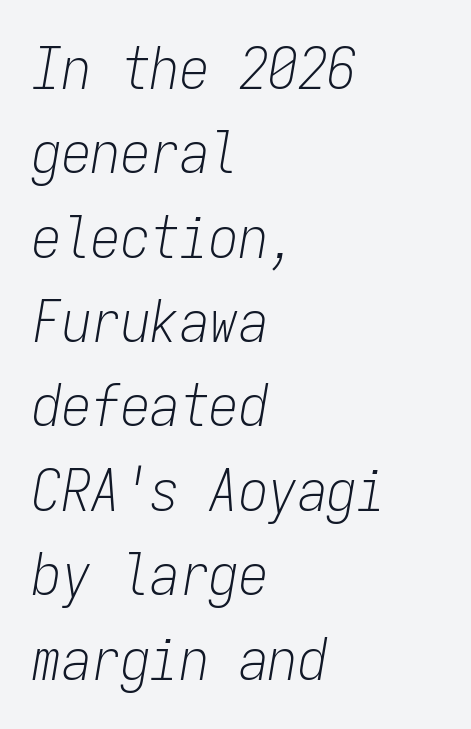
The image shows 59 px light, condensed type, italic (leaning right), monospaced; set left-aligned, normal line spacing (1.43x), normal letter spacing, not underlined; low stroke contrast and a medium x-height.
